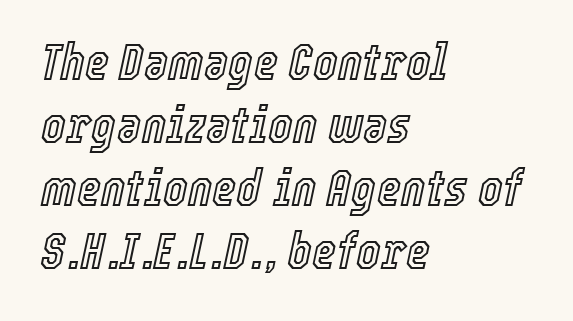
The image shows 52 px condensed type, italic (leaning right); set left-aligned, line spacing 1.21x, normal letter spacing, not underlined; a medium x-height.
